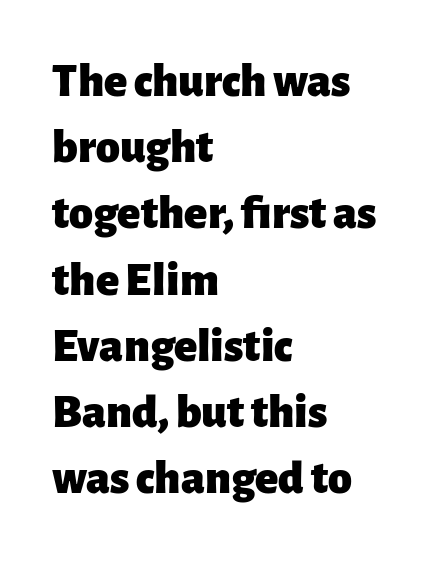
{"serif": "no", "italic": "no", "bold": "yes", "weight": "heavy", "width": "normal", "stroke_contrast": "low", "x_height": "medium", "monospaced": "no", "underline": "no", "align": "left", "line_spacing": "normal", "line_spacing_ratio": 1.38, "letter_spacing": "normal", "letter_spacing_em": 0.0, "glyph_px": 48}
